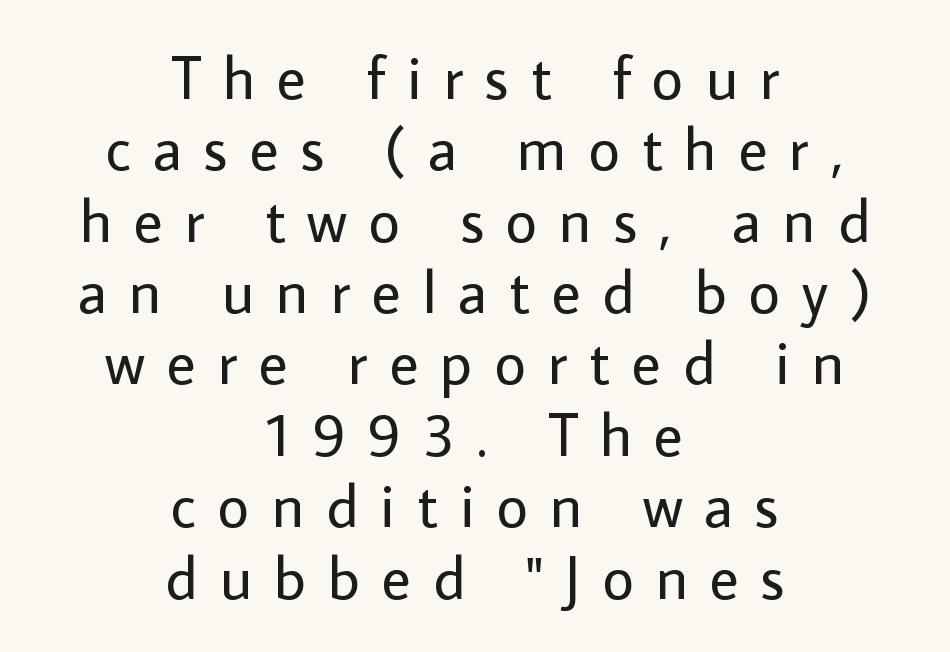
The image shows 61 px regular-weight sans-serif type, upright; set centered, line spacing 1.17x, unusually wide letter spacing (+0.36 em), not underlined; low stroke contrast and a medium x-height.
